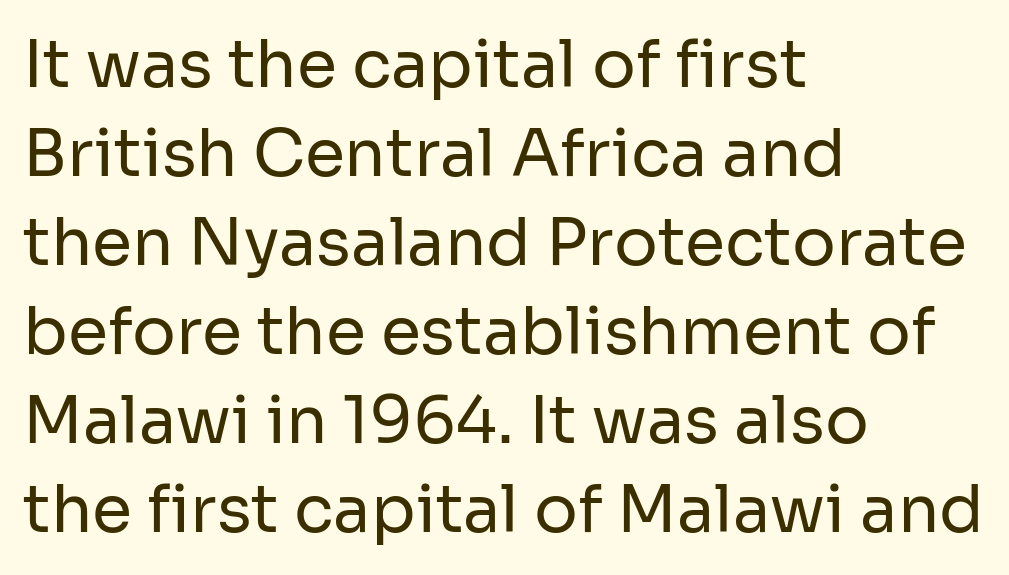
Nobody touched the tracking dial on this one. Is this a sans? Yes — the strokes have no serifs. The cut favours lightness, reaching ordinary text weight at its darkest. The typography opts for an upright posture over an oblique one. Typeset ragged right — the left edge is the straight one.
